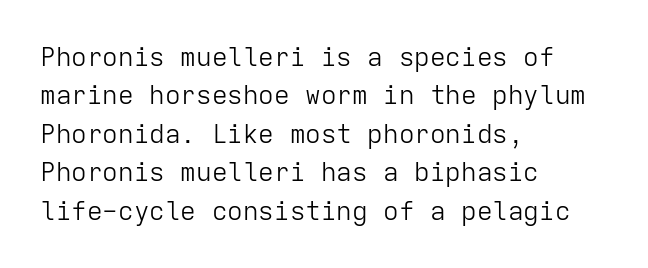
Leftover space on each line is placed entirely after the last word. The font sits on the lighter half of the weight spectrum, regular included. Here the glyphs are tracked normally, forming tight word shapes. Evenly set lines give the paragraph a standard silhouette. The area under the type is left untouched. The letters stand upright; this is a roman face.
